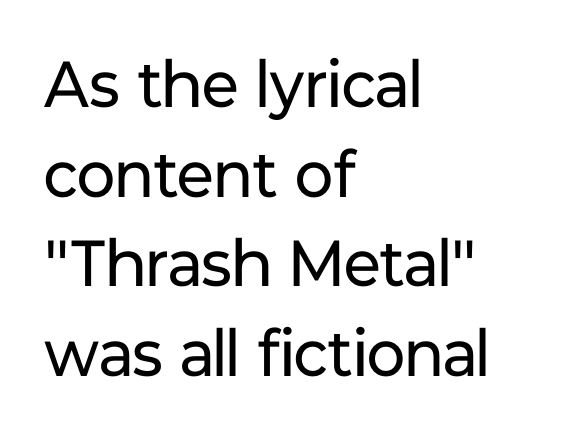
The passage shown stacks its lines at a standard gap. Character widths vary here, with narrow letters taking less room than wide ones. Compared with a typical body face, this is equally light or lighter still. These lines keep a tight, regular rhythm from letter to letter. The space beneath each line is pristine and unruled.
